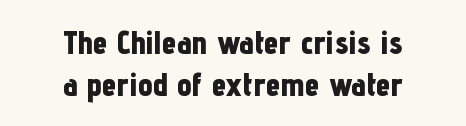
Q: Is the text bold? A: Yes.
Q: Is the text italic (slanted)? A: No, it is upright.
Q: Is the typeface a serif or a sans-serif typeface? A: Sans-serif.
Q: Is the text underlined? A: No.
Q: How is the paragraph aligned? A: Centered.
Q: Is the spacing between letters normal or unusually wide? A: Normal.
Q: Is the spacing between lines tight, normal or loose? A: Normal.
Q: Width (condensed, normal, or wide)? A: Condensed.
Q: Stroke contrast? A: Low.
Q: x-height? A: Medium.
Q: Monospaced? A: No.
